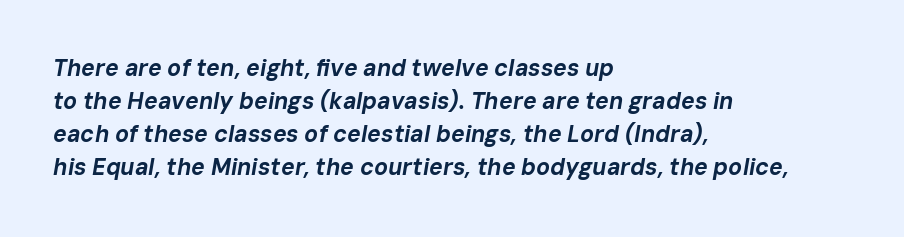
The image shows 23 px bold type, italic (leaning right); set left-aligned, normal line spacing (1.44x), normal letter spacing, not underlined.
